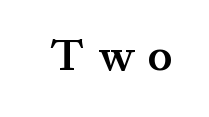
Are there feet on the stems? There are — it's a serif. The font's upright variant was chosen for this text. The letters advance in unequal steps, a hallmark of proportional type. Weight check: semibold — heavier than regular, not quite bold.
